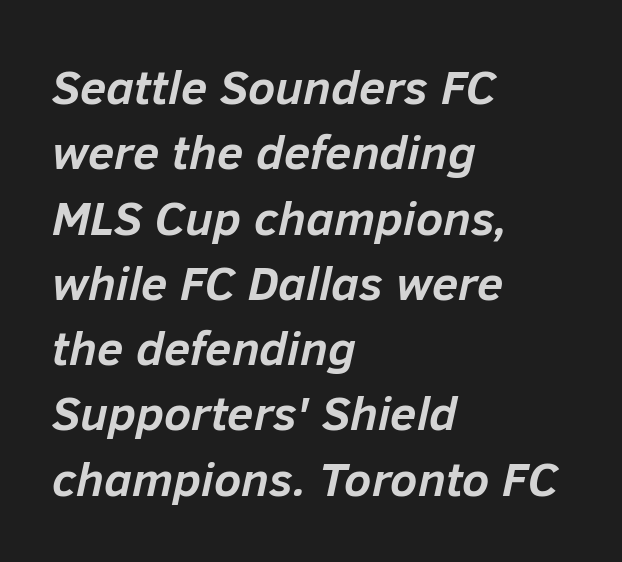
{"italic": "yes", "lean": "right", "slant_degrees": 12, "bold": "yes", "weight": "semibold", "width": "normal", "stroke_contrast": "low", "x_height": "medium", "monospaced": "no", "underline": "no", "align": "left", "line_spacing": "normal", "line_spacing_ratio": 1.36, "letter_spacing": "normal", "letter_spacing_em": 0.0, "glyph_px": 48}
